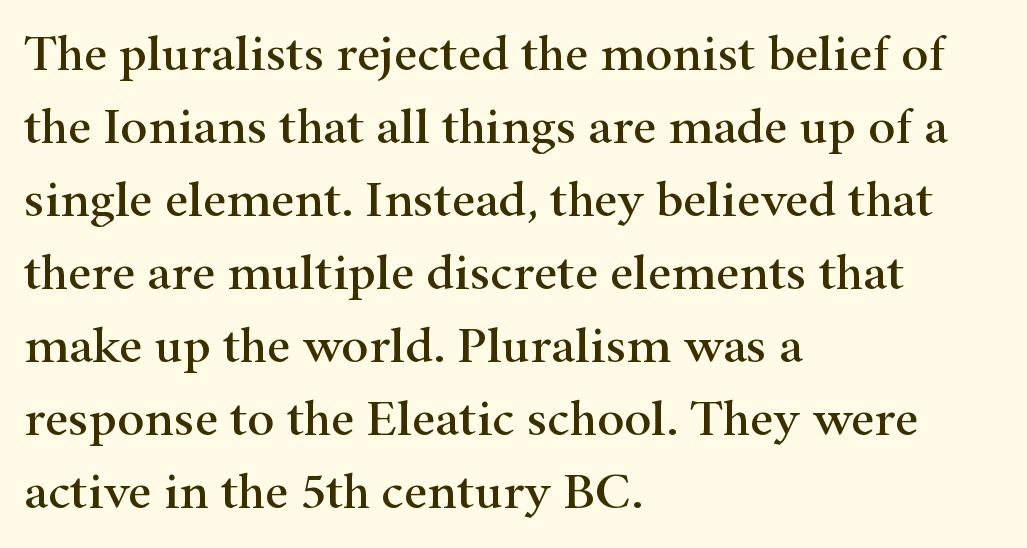
The gaps between neighbouring characters are ordinary and unremarkable. The rendering uses natural spacing where letterforms have individual widths. Ordinary non-slanted type is in use. Quick note: interline space is typical. One-word summary of the alignment: left.
